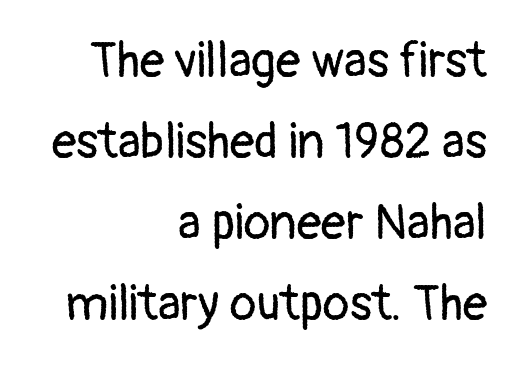
Q: Is the text bold? A: No.
Q: Is the text italic (slanted)? A: No, it is upright.
Q: Is the typeface a serif or a sans-serif typeface? A: Sans-serif.
Q: Is the text underlined? A: No.
Q: How is the paragraph aligned? A: Right-aligned.
Q: Is the spacing between letters normal or unusually wide? A: Normal.
Q: Is the spacing between lines tight, normal or loose? A: Normal.
Q: Width (condensed, normal, or wide)? A: Normal.
Q: Stroke contrast? A: Low.
Q: x-height? A: Medium.
Q: Monospaced? A: No.
